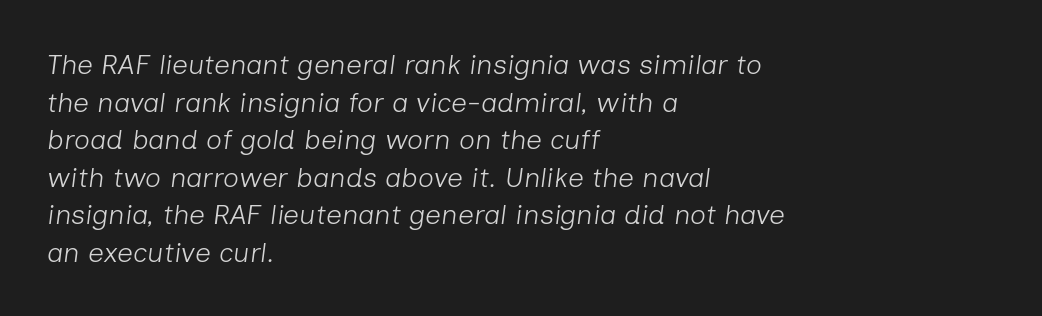
The image shows 28 px light type, italic (leaning right); set left-aligned, normal line spacing (1.34x), normal letter spacing, not underlined; low stroke contrast and a medium x-height.
